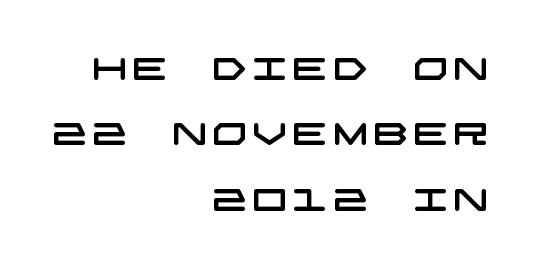
The image shows 31 px wide sans-serif type; set right-aligned, loose line spacing (2.11x), not underlined; low stroke contrast and a large x-height.
